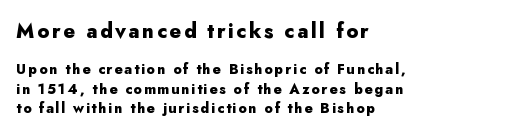
{"italic": "no", "bold": "yes", "underline": "no", "align": "left", "line_spacing": "normal", "line_spacing_ratio": 1.37, "larger_block": "first", "size_ratio": 1.43, "glyph_px": 20}
